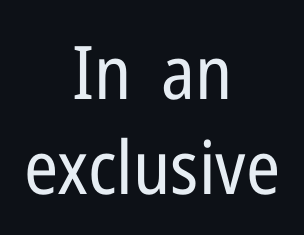
Q: Is the text bold? A: No.
Q: Is the text italic (slanted)? A: No, it is upright.
Q: Is the typeface a serif or a sans-serif typeface? A: Sans-serif.
Q: Is the text underlined? A: No.
Q: How is the paragraph aligned? A: Centered.
Q: Is the spacing between letters normal or unusually wide? A: Normal.
Q: Is the spacing between lines tight, normal or loose? A: Normal.
Q: Width (condensed, normal, or wide)? A: Condensed.
Q: Stroke contrast? A: Low.
Q: x-height? A: Medium.
Q: Monospaced? A: No.
